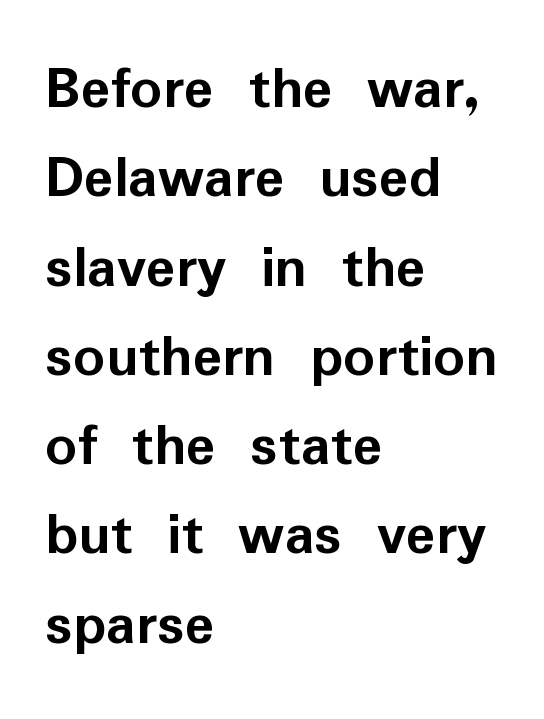
The passage shown stacks its lines at a standard gap. Is the letter spacing exaggerated? No — it looks like the ordinary default. Students, this is bold: see how much ink each stroke carries. In terms of letterform style, serifs are entirely absent.
